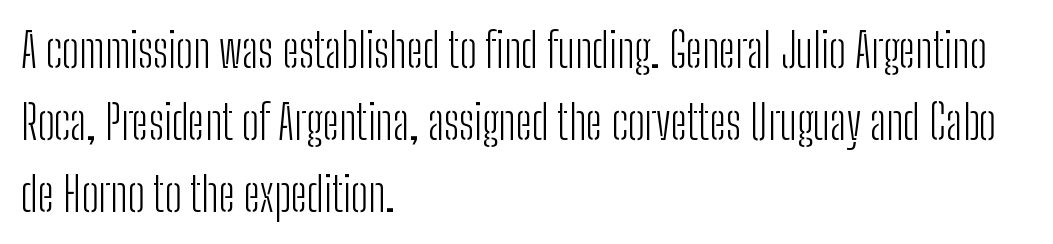
{"serif": "no", "italic": "no", "bold": "no", "weight": "light", "width": "condensed", "stroke_contrast": "low", "x_height": "medium", "monospaced": "no", "underline": "no", "align": "left", "line_spacing": "normal", "line_spacing_ratio": 1.53, "letter_spacing": "normal", "letter_spacing_em": 0.0, "glyph_px": 47}
